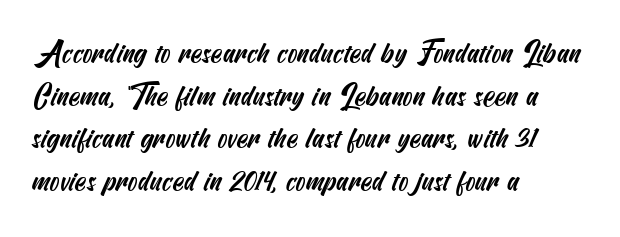
The image shows 29 px condensed sans-serif type; set left-aligned, normal line spacing (1.47x), normal letter spacing, not underlined; medium stroke contrast and a small x-height.
